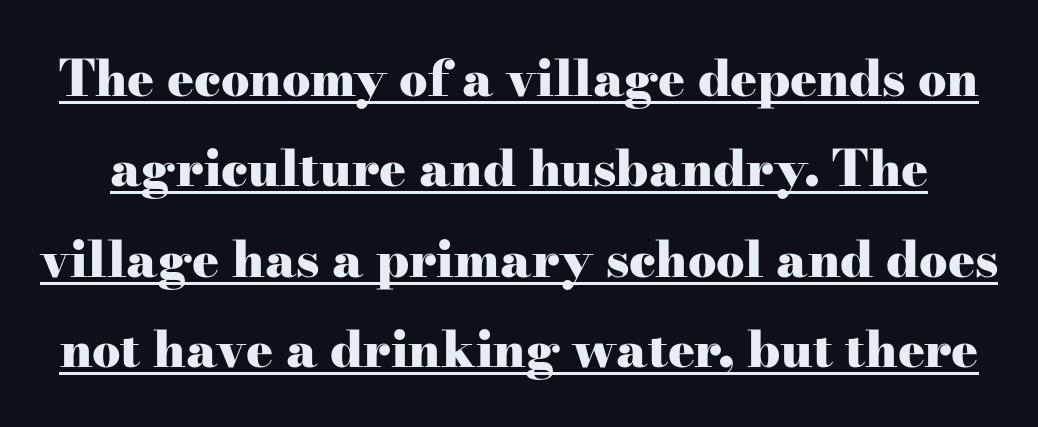
Q: Is the text bold? A: Yes.
Q: Is the text italic (slanted)? A: No, it is upright.
Q: Is the typeface a serif or a sans-serif typeface? A: Serif.
Q: Is the text underlined? A: Yes.
Q: Is the spacing between letters normal or unusually wide? A: Normal.
Q: Width (condensed, normal, or wide)? A: Wide.
Q: Stroke contrast? A: High.
Q: x-height? A: Small.
Q: Monospaced? A: No.
